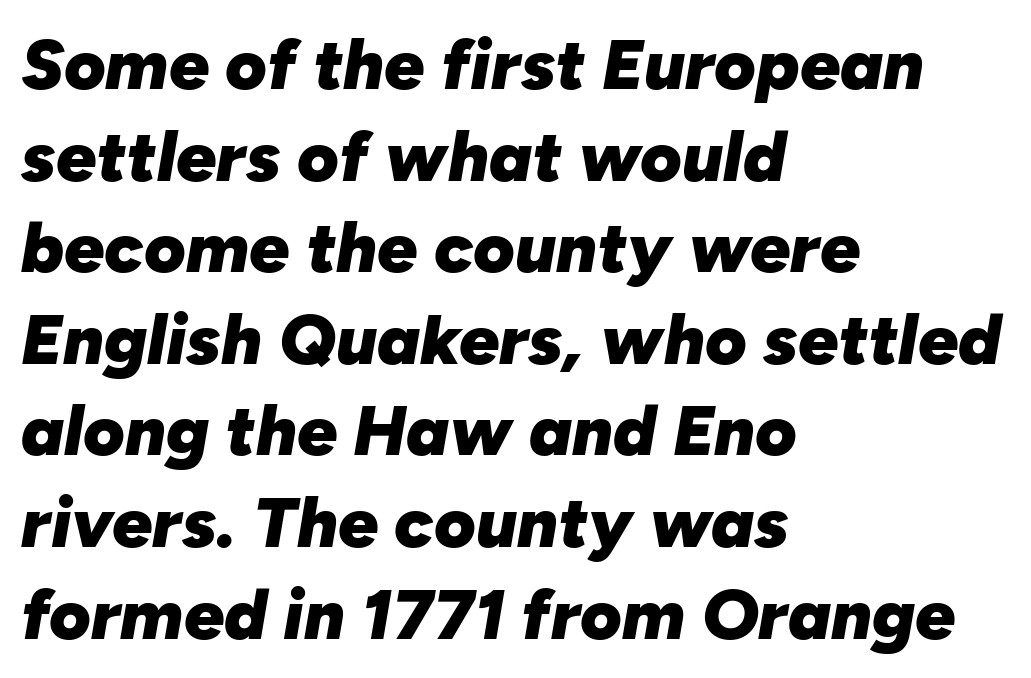
{"italic": "yes", "lean": "right", "slant_degrees": 10, "bold": "yes", "weight": "heavy", "width": "normal", "stroke_contrast": "low", "x_height": "medium", "monospaced": "no", "underline": "no", "align": "left", "line_spacing": "normal", "line_spacing_ratio": 1.29, "letter_spacing": "normal", "letter_spacing_em": 0.0, "glyph_px": 71}
